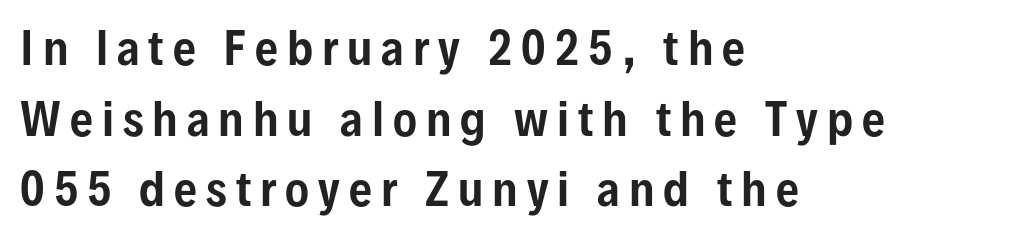
All the whitespace from short lines collects on the right. These lines are rendered in a variable-pitch font. The line-height multiplier appears to be the usual default. Italic: no, the glyphs are upright roman. Regarding serifs, this sample does without them.
